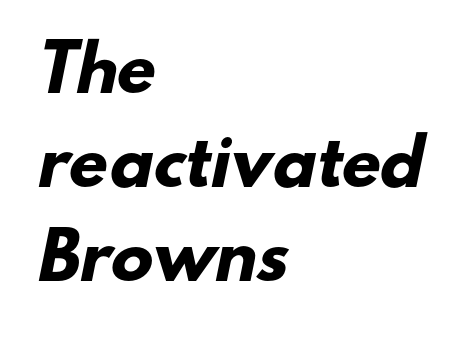
The image shows 63 px heavy sans-serif type; set left-aligned, normal line spacing (1.49x), normal letter spacing, not underlined; low stroke contrast and a small x-height.
